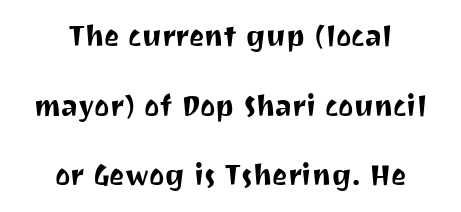
No feet cap the strokes, marking this as sans-serif type. The passage shown is typed in a proportional face where columns would drift. This block would shrink considerably if given ordinary leading; it's expanded now. These lines were composed using upright roman letters. The foot of each line stays bare and open. Spacing between characters is what you'd get straight out of the box.
